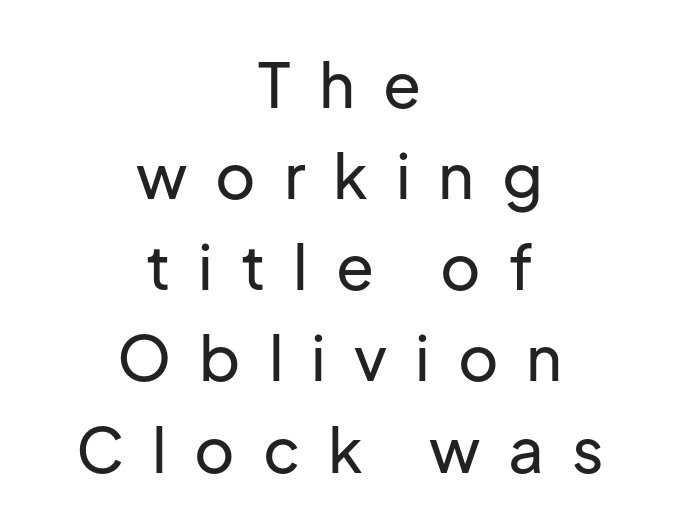
The image shows 62 px sans-serif type, upright; set centered, normal line spacing (1.47x), unusually wide letter spacing (+0.45 em), not underlined; low stroke contrast and a medium x-height.
